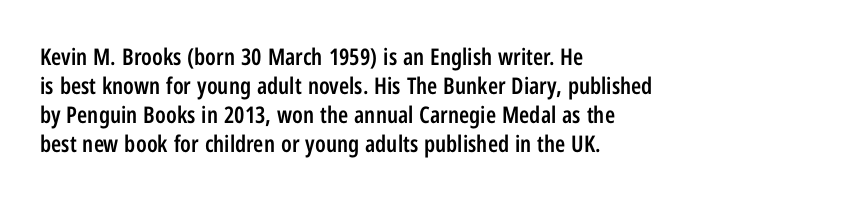
Q: Is the text bold? A: Semi-bold.
Q: Is the text italic (slanted)? A: No, it is upright.
Q: Is the text underlined? A: No.
Q: How is the paragraph aligned? A: Left-aligned.
Q: Is the spacing between letters normal or unusually wide? A: Normal.
Q: Is the spacing between lines tight, normal or loose? A: Normal.
